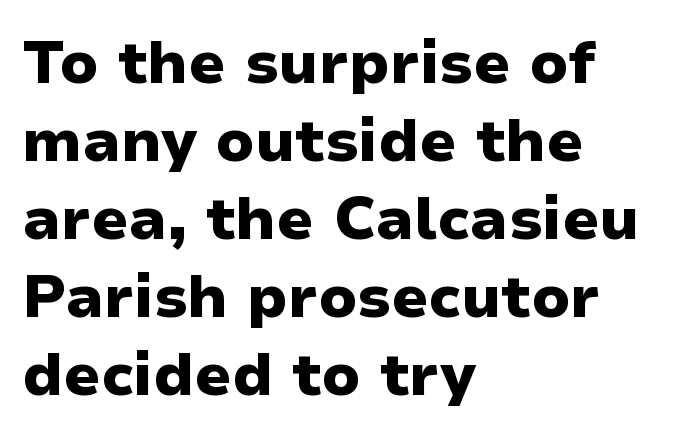
Q: Is the text bold? A: Yes.
Q: Is the text italic (slanted)? A: No, it is upright.
Q: Is the typeface a serif or a sans-serif typeface? A: Sans-serif.
Q: Is the text underlined? A: No.
Q: How is the paragraph aligned? A: Left-aligned.
Q: Is the spacing between letters normal or unusually wide? A: Normal.
Q: Is the spacing between lines tight, normal or loose? A: Normal.
Q: Width (condensed, normal, or wide)? A: Normal.
Q: Stroke contrast? A: Low.
Q: x-height? A: Medium.
Q: Monospaced? A: No.
